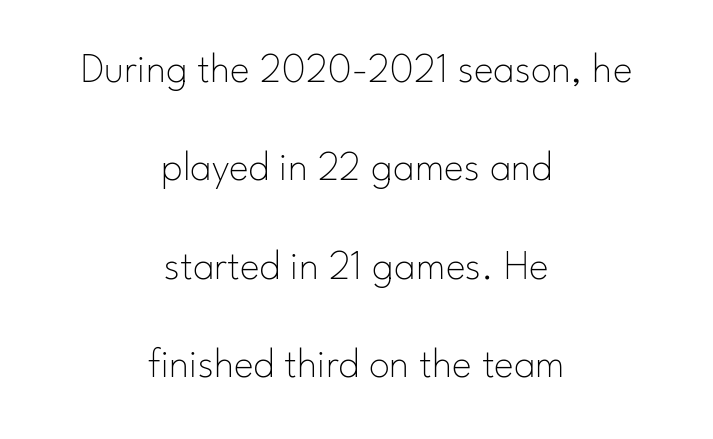
Classification — sans serif. The passage shown is typed in a proportional face where columns would drift. Unlike italic type, these characters show no tilt at all. Students, observe: this is what heavily led, spacious text looks like. In CSS terms this would be text-align: center. Tracking here is standard; glyphs follow each other at the usual distance.
